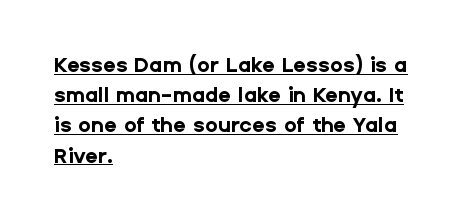
Q: Is the text bold? A: Yes.
Q: Is the text italic (slanted)? A: No, it is upright.
Q: Is the text underlined? A: Yes.
Q: How is the paragraph aligned? A: Left-aligned.
Q: Is the spacing between letters normal or unusually wide? A: Normal.
Q: Is the spacing between lines tight, normal or loose? A: Normal.
